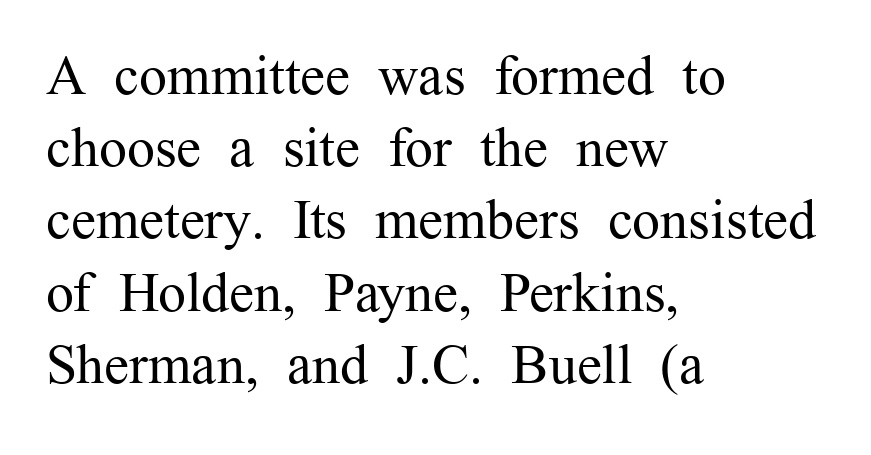
Q: Is the text bold? A: No.
Q: Is the text italic (slanted)? A: No, it is upright.
Q: Is the typeface a serif or a sans-serif typeface? A: Serif.
Q: Is the text underlined? A: No.
Q: How is the paragraph aligned? A: Left-aligned.
Q: Is the spacing between letters normal or unusually wide? A: Normal.
Q: Is the spacing between lines tight, normal or loose? A: Normal.
Q: Width (condensed, normal, or wide)? A: Normal.
Q: Stroke contrast? A: Medium.
Q: x-height? A: Medium.
Q: Monospaced? A: No.
